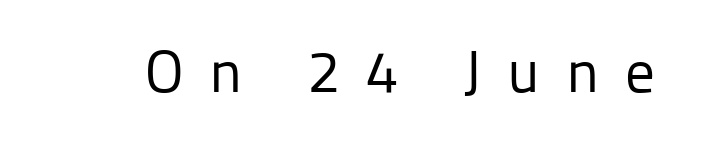
The image shows 59 px regular-weight sans-serif type, upright; set unusually wide letter spacing (+0.44 em), not underlined; low stroke contrast and a medium x-height.
